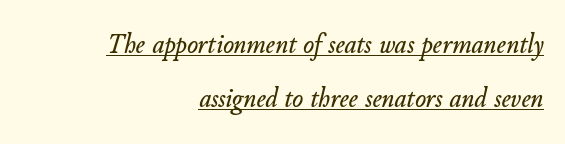
{"italic": "yes", "lean": "right", "slant_degrees": 11, "width": "normal", "stroke_contrast": "low", "x_height": "small", "monospaced": "no", "underline": "yes", "align": "right", "line_spacing_ratio": 1.86, "letter_spacing": "normal", "letter_spacing_em": 0.0, "glyph_px": 29}
